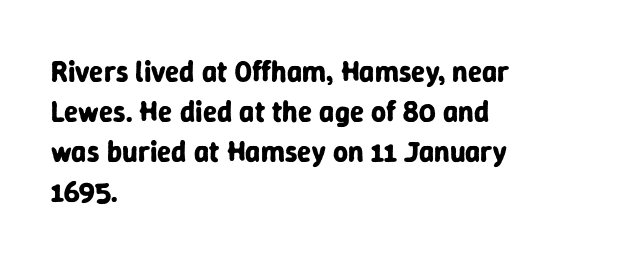
The image shows 29 px bold sans-serif type, upright; set left-aligned, normal line spacing (1.38x), normal letter spacing, not underlined; low stroke contrast and a medium x-height.
